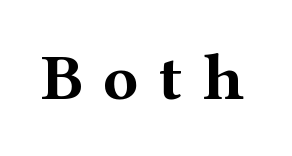
{"serif": "yes", "italic": "no", "bold": "yes", "weight": "bold", "width": "wide", "stroke_contrast": "medium", "x_height": "medium", "monospaced": "no", "underline": "no", "letter_spacing": "wide", "letter_spacing_em": 0.3, "glyph_px": 66}
